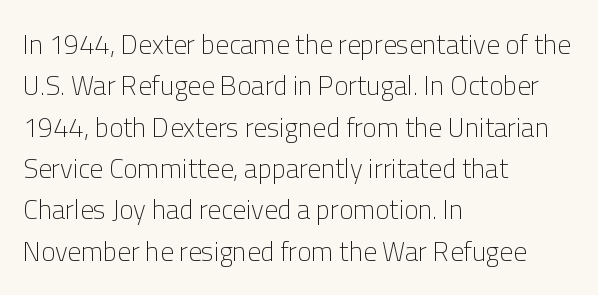
{"italic": "no", "bold": "no", "underline": "no", "align": "left", "line_spacing": "normal", "line_spacing_ratio": 1.53, "letter_spacing": "normal", "letter_spacing_em": 0.0, "glyph_px": 27}
